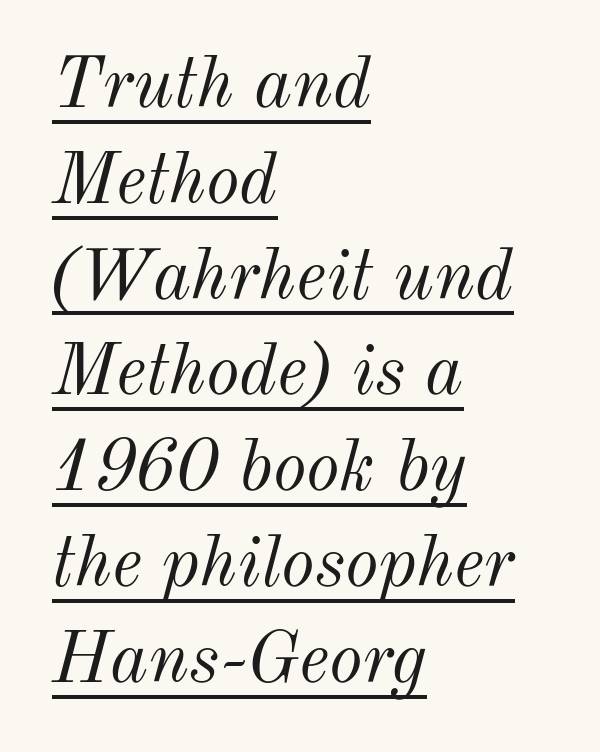
Q: Is the text bold? A: No.
Q: Is the text italic (slanted)? A: Yes, it leans right by about 12 degrees.
Q: Is the text underlined? A: Yes.
Q: How is the paragraph aligned? A: Left-aligned.
Q: Is the spacing between letters normal or unusually wide? A: Normal.
Q: Is the spacing between lines tight, normal or loose? A: Normal.
Q: Width (condensed, normal, or wide)? A: Normal.
Q: Stroke contrast? A: Medium.
Q: x-height? A: Small.
Q: Monospaced? A: No.
